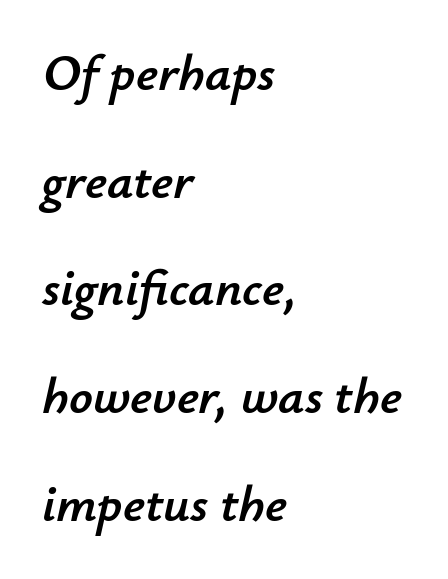
{"italic": "yes", "lean": "right", "slant_degrees": 12, "width": "normal", "stroke_contrast": "low", "x_height": "small", "monospaced": "no", "underline": "no", "align": "left", "line_spacing": "loose", "line_spacing_ratio": 2.07, "letter_spacing": "normal", "letter_spacing_em": 0.0, "glyph_px": 52}
